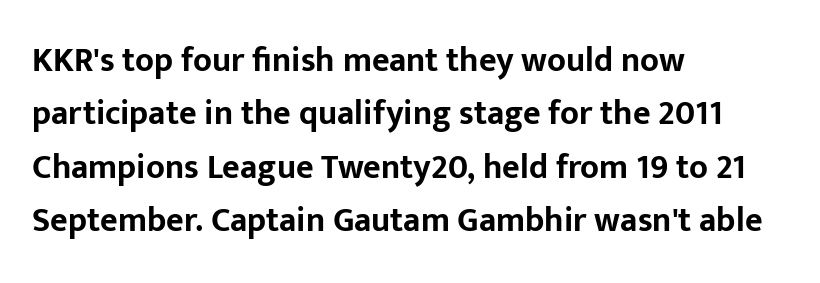
The letters advance in unequal steps, a hallmark of proportional type. Layout note: lines flush left. You can tell from the bare stems that sans-serif type was used. Beneath every word, the page is bare. Heft: maximum for text — a bold.
